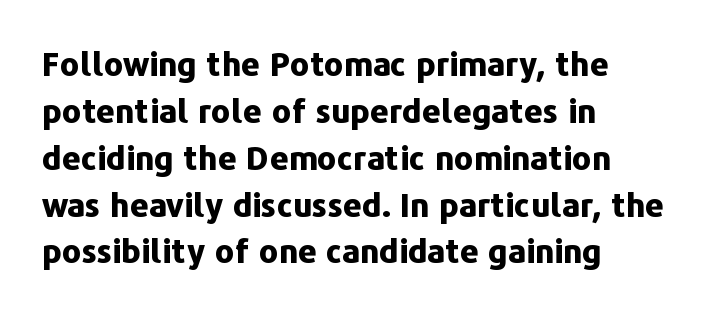
Q: Is the text bold? A: Yes.
Q: Is the text italic (slanted)? A: No, it is upright.
Q: Is the typeface a serif or a sans-serif typeface? A: Sans-serif.
Q: Is the text underlined? A: No.
Q: How is the paragraph aligned? A: Left-aligned.
Q: Is the spacing between letters normal or unusually wide? A: Normal.
Q: Is the spacing between lines tight, normal or loose? A: Normal.
Q: Width (condensed, normal, or wide)? A: Normal.
Q: Stroke contrast? A: Low.
Q: x-height? A: Medium.
Q: Monospaced? A: No.
